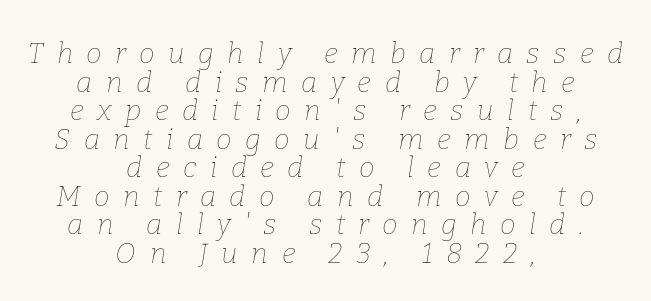
{"italic": "yes", "lean": "right", "slant_degrees": 9, "bold": "no", "weight": "thin", "width": "normal", "stroke_contrast": "low", "x_height": "medium", "monospaced": "no", "underline": "no", "align": "center", "line_spacing": "tight", "line_spacing_ratio": 1.02, "letter_spacing": "wide", "letter_spacing_em": 0.48, "glyph_px": 28}
